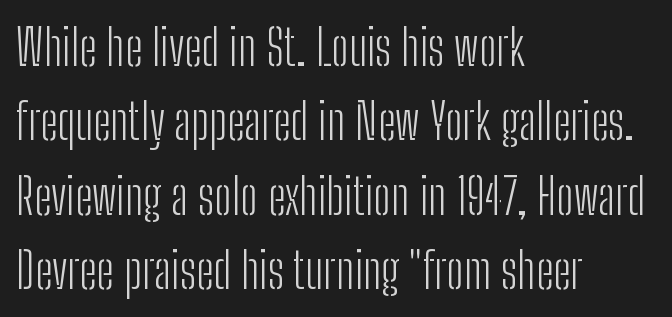
{"serif": "no", "italic": "no", "bold": "no", "weight": "light", "width": "condensed", "stroke_contrast": "low", "x_height": "medium", "monospaced": "no", "underline": "no", "align": "left", "line_spacing": "normal", "line_spacing_ratio": 1.49, "letter_spacing": "normal", "letter_spacing_em": 0.0, "glyph_px": 50}
